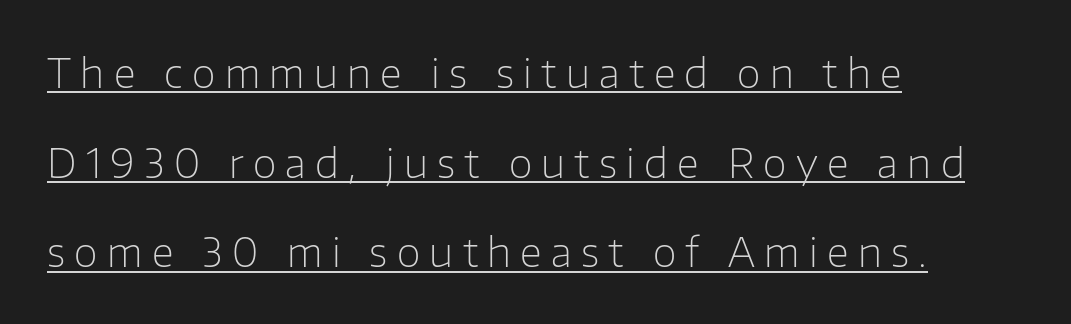
The image shows 39 px light sans-serif type, upright; set left-aligned, loose line spacing (2.3x), unusually wide letter spacing (+0.24 em), underlined; low stroke contrast and a medium x-height.
